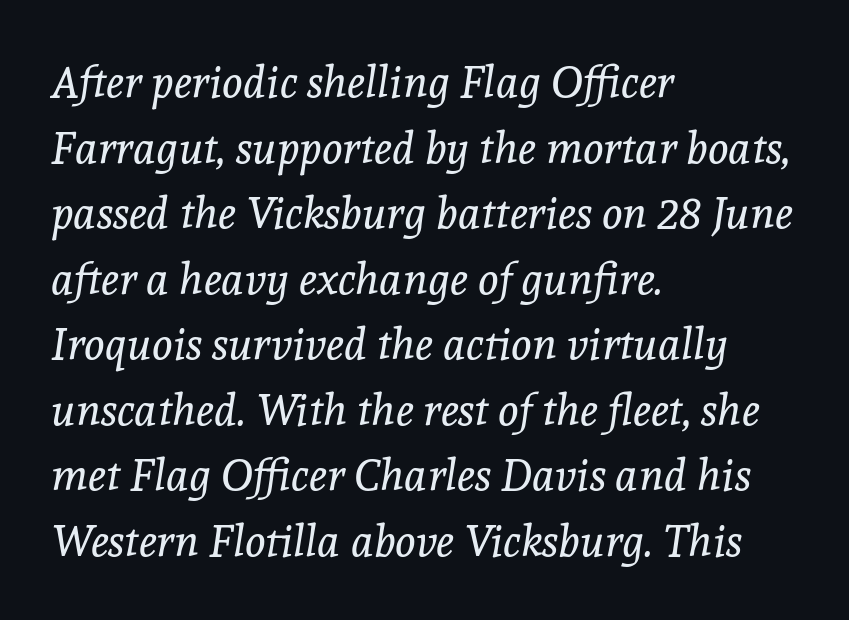
Q: Is the text bold? A: No.
Q: Is the text italic (slanted)? A: Yes, it leans right by about 8 degrees.
Q: Is the typeface a serif or a sans-serif typeface? A: Serif.
Q: Is the text underlined? A: No.
Q: How is the paragraph aligned? A: Left-aligned.
Q: Is the spacing between letters normal or unusually wide? A: Normal.
Q: Is the spacing between lines tight, normal or loose? A: Normal.
Q: Width (condensed, normal, or wide)? A: Normal.
Q: x-height? A: Medium.
Q: Monospaced? A: No.
